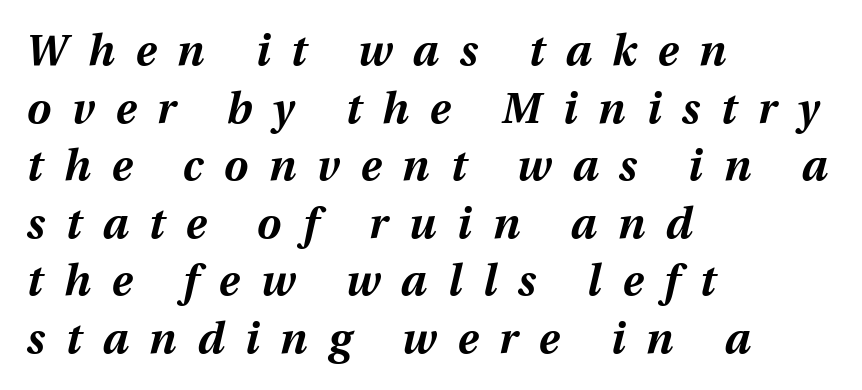
Looks like regular typesetting: each glyph gets only the width it needs. The gap between lines stays unmarked. Horizontal bands of white between lines are of average thickness. Compared with typical body copy, the letter spacing here is much looser.
